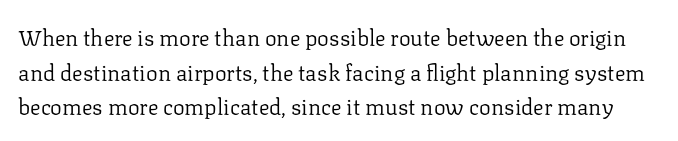
{"italic": "no", "bold": "no", "underline": "no", "line_spacing": "normal", "line_spacing_ratio": 1.57, "letter_spacing": "normal", "letter_spacing_em": 0.0, "glyph_px": 22}
